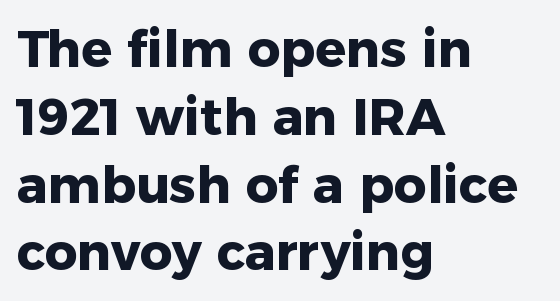
The characters look thick and weighty, a clear bold. Leading: standard. Each letter keeps its own natural width here, so spacing adapts to shape. The letters sit at their default tracking, neither squeezed nor spread.
